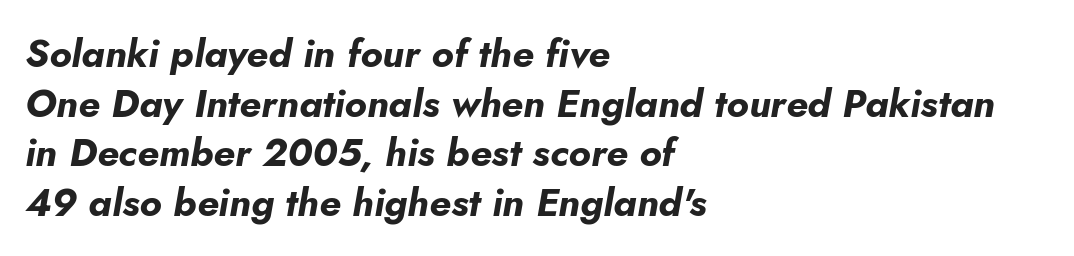
Q: Is the text bold? A: Yes.
Q: Is the text italic (slanted)? A: Yes, it leans right by about 5 degrees.
Q: Is the text underlined? A: No.
Q: How is the paragraph aligned? A: Left-aligned.
Q: Is the spacing between letters normal or unusually wide? A: Normal.
Q: Is the spacing between lines tight, normal or loose? A: Normal.
Q: Width (condensed, normal, or wide)? A: Normal.
Q: Stroke contrast? A: Low.
Q: x-height? A: Small.
Q: Monospaced? A: No.
